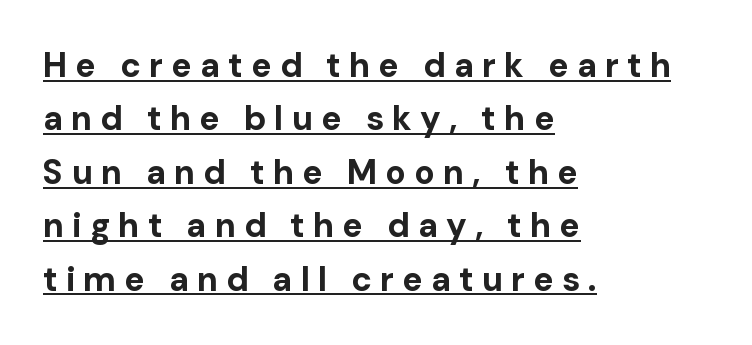
Is there any slant? The stems are plumb. The type family on display is of the sans-serif kind. Quick note: underline on. This sample is left-justified, so line endings fall wherever the words run out.
